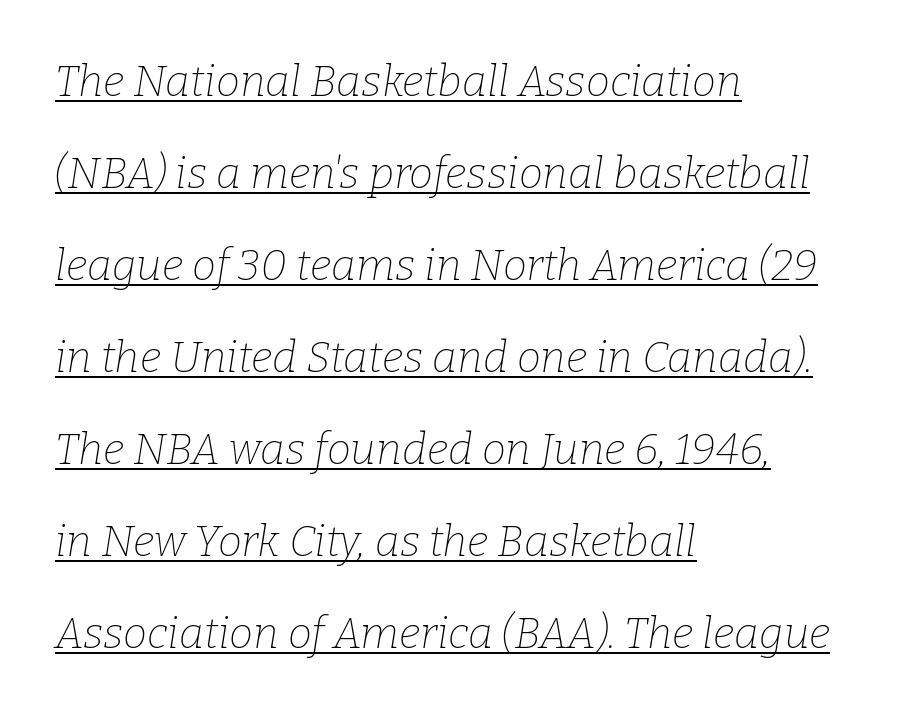
The image shows 43 px thin serif type, italic (leaning right); set left-aligned, loose line spacing (2.14x), normal letter spacing, underlined; low stroke contrast and a medium x-height.
